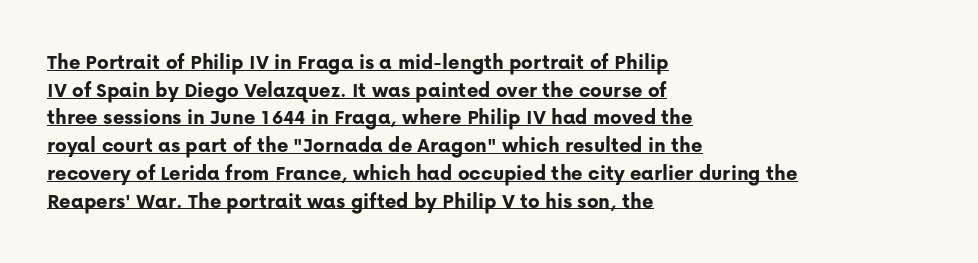
The image shows 22 px bold type, upright; set left-aligned, normal line spacing (1.26x), normal letter spacing, underlined.
